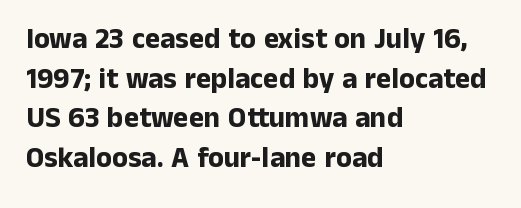
{"serif": "no", "italic": "no", "bold": "yes", "weight": "bold", "width": "normal", "stroke_contrast": "low", "x_height": "medium", "monospaced": "no", "underline": "no", "align": "left", "line_spacing": "normal", "line_spacing_ratio": 1.37, "letter_spacing": "normal", "letter_spacing_em": 0.0, "glyph_px": 29}
